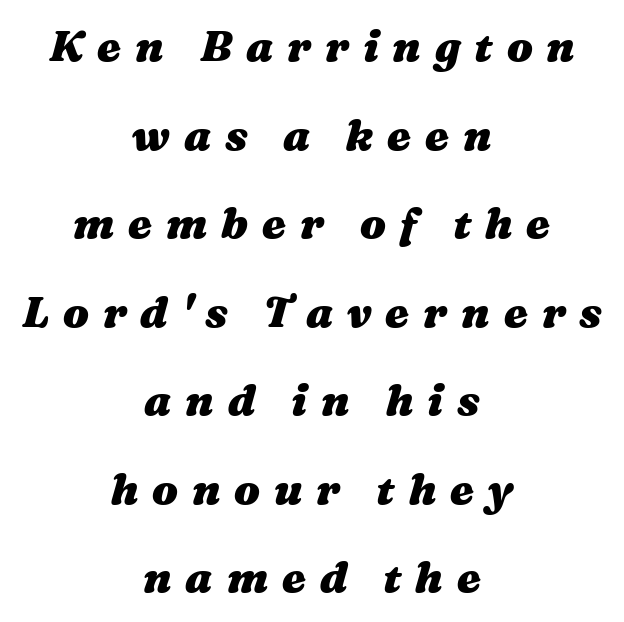
Q: Is the text bold? A: Yes.
Q: Is the text italic (slanted)? A: Yes, it leans right by about 16 degrees.
Q: Is the text underlined? A: No.
Q: How is the paragraph aligned? A: Centered.
Q: Is the spacing between letters normal or unusually wide? A: Unusually wide.
Q: Is the spacing between lines tight, normal or loose? A: Loose.
Q: Width (condensed, normal, or wide)? A: Wide.
Q: Stroke contrast? A: Medium.
Q: x-height? A: Medium.
Q: Monospaced? A: No.
